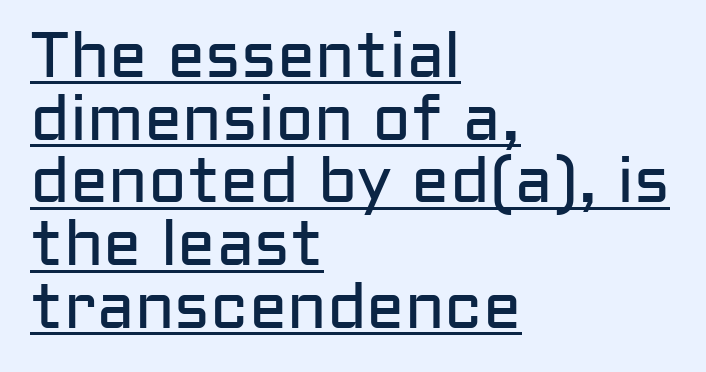
Q: Is the text bold? A: No.
Q: Is the text italic (slanted)? A: No, it is upright.
Q: Is the typeface a serif or a sans-serif typeface? A: Sans-serif.
Q: Is the text underlined? A: Yes.
Q: How is the paragraph aligned? A: Left-aligned.
Q: Is the spacing between letters normal or unusually wide? A: Normal.
Q: Is the spacing between lines tight, normal or loose? A: Tight.
Q: Width (condensed, normal, or wide)? A: Normal.
Q: Stroke contrast? A: Low.
Q: x-height? A: Medium.
Q: Monospaced? A: No.
